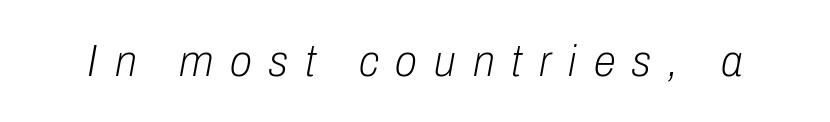
Varying glyph widths throughout — classic text-font behaviour. The passage shown is not bold in any degree. These lines have a slow, spaced-out rhythm from letter to letter. The zone under the glyphs is completely vacant. The glyphs look as if they've been sheared to an angle.
